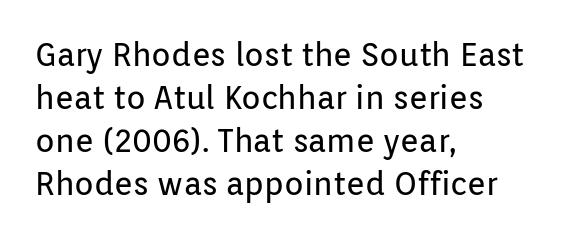
Q: Is the text bold? A: No.
Q: Is the text italic (slanted)? A: No, it is upright.
Q: Is the typeface a serif or a sans-serif typeface? A: Sans-serif.
Q: Is the text underlined? A: No.
Q: How is the paragraph aligned? A: Left-aligned.
Q: Is the spacing between letters normal or unusually wide? A: Normal.
Q: Is the spacing between lines tight, normal or loose? A: Normal.
Q: Width (condensed, normal, or wide)? A: Normal.
Q: Stroke contrast? A: Low.
Q: x-height? A: Medium.
Q: Monospaced? A: No.
